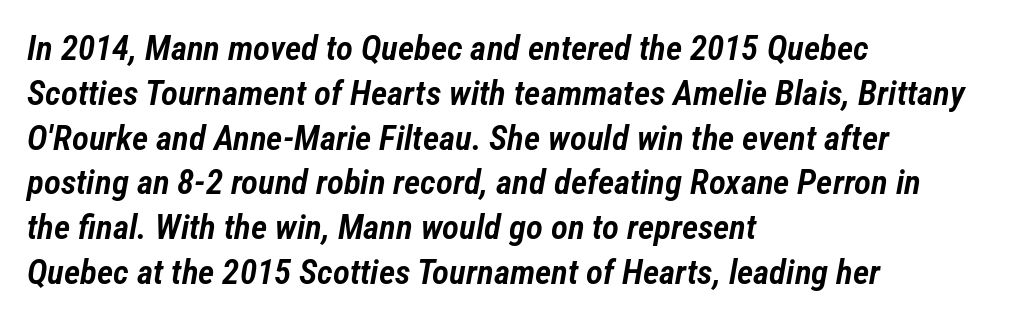
The image shows 35 px semibold, condensed type, italic (leaning right); set left-aligned, normal line spacing (1.28x), normal letter spacing, not underlined; low stroke contrast and a medium x-height.
